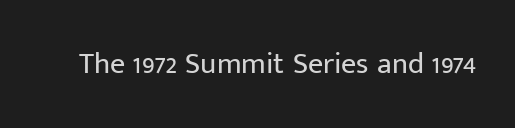
{"serif": "no", "italic": "no", "bold": "no", "weight": "regular", "width": "normal", "stroke_contrast": "low", "x_height": "medium", "monospaced": "no", "underline": "no", "letter_spacing": "normal", "letter_spacing_em": 0.0, "glyph_px": 30}
